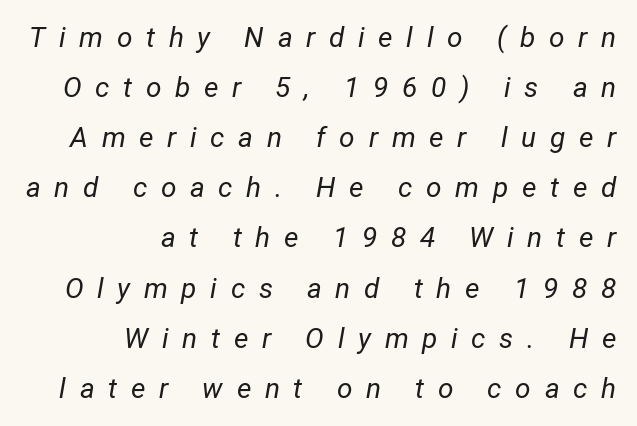
Q: Is the text bold? A: No.
Q: Is the text italic (slanted)? A: Yes, it leans right by about 12 degrees.
Q: Is the text underlined? A: No.
Q: How is the paragraph aligned? A: Right-aligned.
Q: Is the spacing between letters normal or unusually wide? A: Unusually wide.
Q: Width (condensed, normal, or wide)? A: Condensed.
Q: Stroke contrast? A: Low.
Q: x-height? A: Medium.
Q: Monospaced? A: No.
